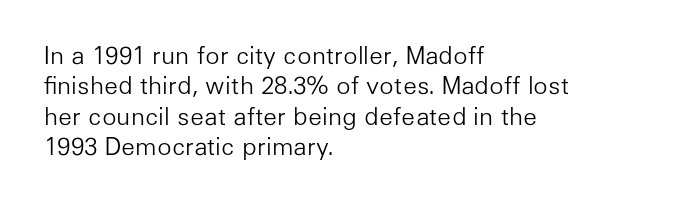
Q: Is the text bold? A: No.
Q: Is the text italic (slanted)? A: No, it is upright.
Q: Is the text underlined? A: No.
Q: How is the paragraph aligned? A: Left-aligned.
Q: Is the spacing between letters normal or unusually wide? A: Normal.
Q: Is the spacing between lines tight, normal or loose? A: Normal.
